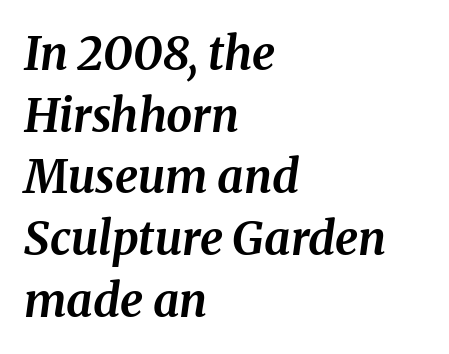
Q: Is the text bold? A: Yes.
Q: Is the text italic (slanted)? A: Yes, it leans right by about 8 degrees.
Q: Is the text underlined? A: No.
Q: How is the paragraph aligned? A: Left-aligned.
Q: Is the spacing between letters normal or unusually wide? A: Normal.
Q: Is the spacing between lines tight, normal or loose? A: Normal.
Q: Width (condensed, normal, or wide)? A: Normal.
Q: Stroke contrast? A: Medium.
Q: x-height? A: Medium.
Q: Monospaced? A: No.
